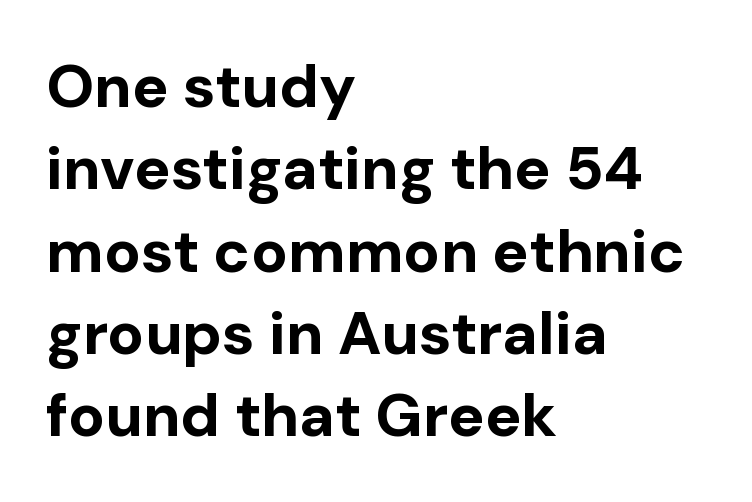
{"serif": "no", "italic": "no", "bold": "yes", "weight": "bold", "width": "normal", "stroke_contrast": "low", "x_height": "medium", "monospaced": "no", "underline": "no", "align": "left", "line_spacing": "normal", "line_spacing_ratio": 1.35, "letter_spacing": "normal", "letter_spacing_em": 0.0, "glyph_px": 61}
